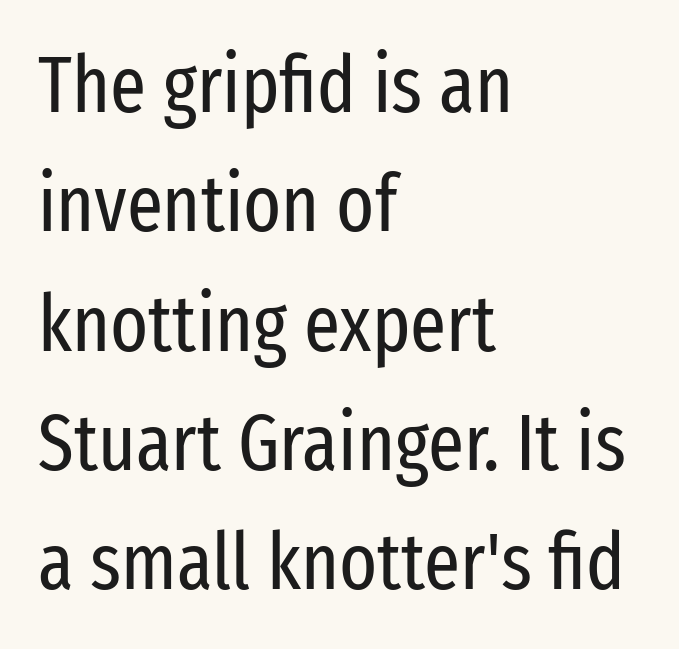
{"serif": "no", "italic": "no", "bold": "no", "weight": "regular", "width": "condensed", "stroke_contrast": "low", "x_height": "medium", "monospaced": "no", "underline": "no", "align": "left", "line_spacing": "normal", "line_spacing_ratio": 1.51, "letter_spacing": "normal", "letter_spacing_em": 0.0, "glyph_px": 79}
